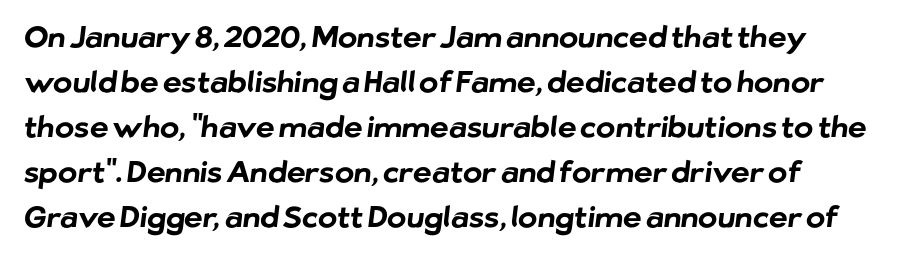
Looks like regular typesetting: each glyph gets only the width it needs. Vertical spacing — default. Only glyphs here, with clear space below each row. Grotesque or geometric, the face here clearly has no serifs. Tracking value appears to be zero — textbook default spacing.
